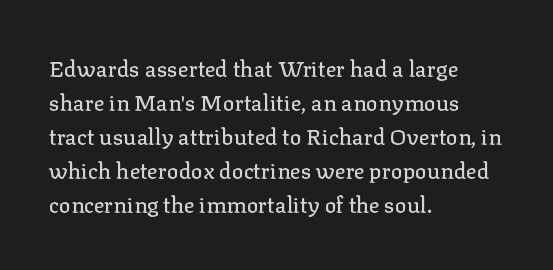
The image shows 22 px text type, upright; set left-aligned, normal line spacing (1.55x), normal letter spacing, not underlined.
